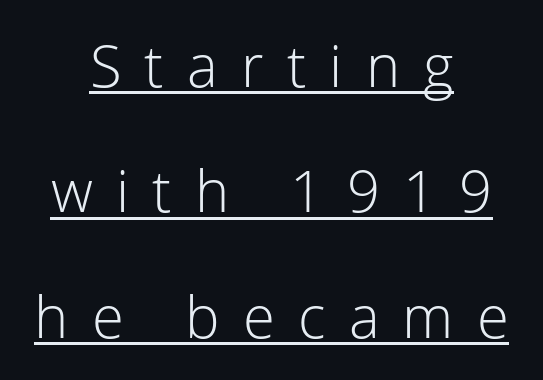
Caption: multi-line text, centered on the measure. Rendered with straight, roman letterforms. Unlike a traditional serif, this face leaves its strokes unadorned. The line-height multiplier appears high, well above default. You could not count columns in this text — the font is proportionally spaced.
